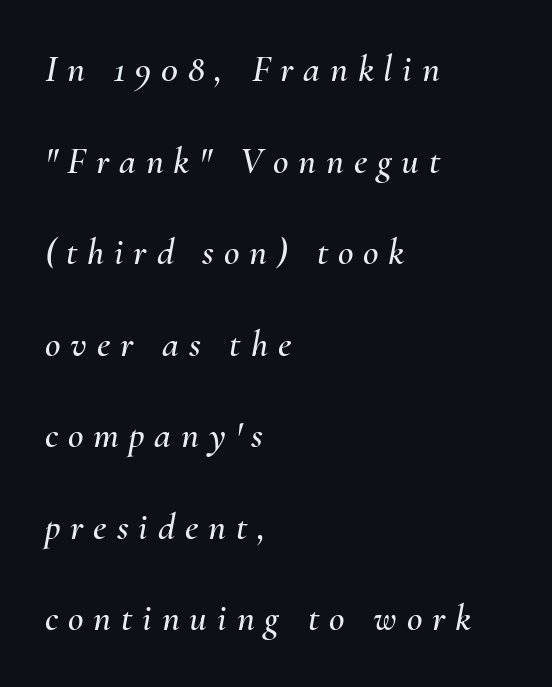
Line starts are locked; line ends wander. The face used here has a pronounced slope to its letters. These lines are rendered in a variable-pitch font. Display-style spreading of the glyphs; the letterfit is very open. These lines stand farther apart than default settings would place them.
